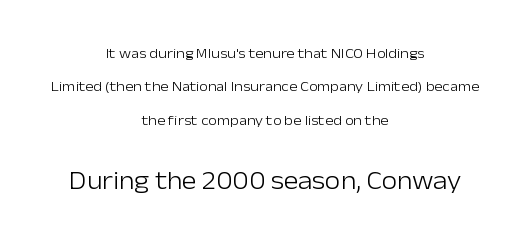
{"italic": "no", "bold": "no", "underline": "no", "align": "center", "line_spacing": "loose", "line_spacing_ratio": 2.38, "letter_spacing": "normal", "letter_spacing_em": 0.0, "larger_block": "second", "size_ratio": 1.79, "glyph_px": 25}
